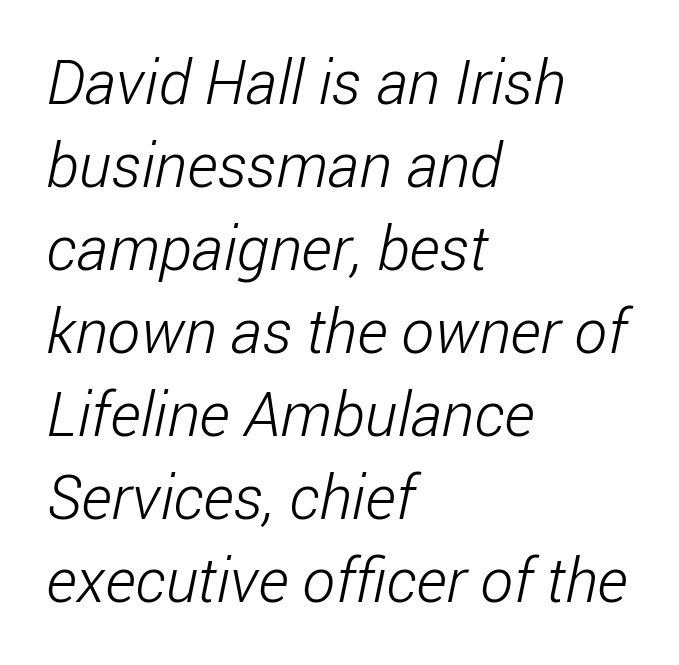
Q: Is the text bold? A: No.
Q: Is the typeface a serif or a sans-serif typeface? A: Sans-serif.
Q: Is the text underlined? A: No.
Q: How is the paragraph aligned? A: Left-aligned.
Q: Is the spacing between letters normal or unusually wide? A: Normal.
Q: Is the spacing between lines tight, normal or loose? A: Normal.
Q: Width (condensed, normal, or wide)? A: Condensed.
Q: Stroke contrast? A: Low.
Q: x-height? A: Medium.
Q: Monospaced? A: No.
